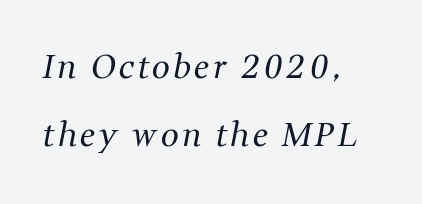
Think standard paragraph weight, or any step lighter than that. This block would shrink considerably if given ordinary leading; it's expanded now. Serifs: yes, visible at the terminals of the letterforms. There's an unmistakable incline to the writing here.
